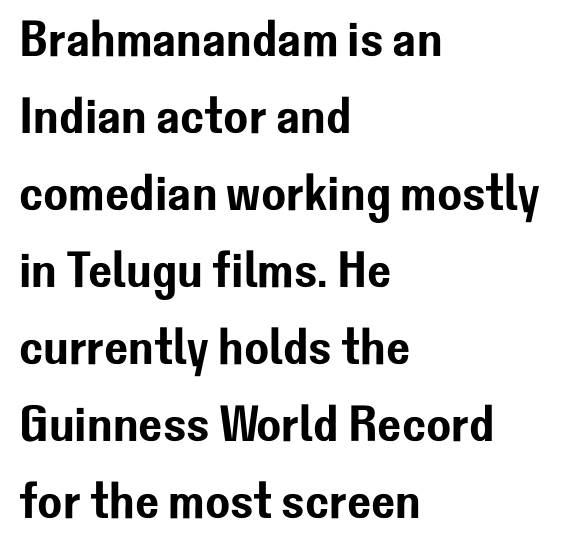
The image shows 51 px sans-serif type, upright; set left-aligned, normal line spacing (1.51x), normal letter spacing, not underlined; low stroke contrast and a medium x-height.
